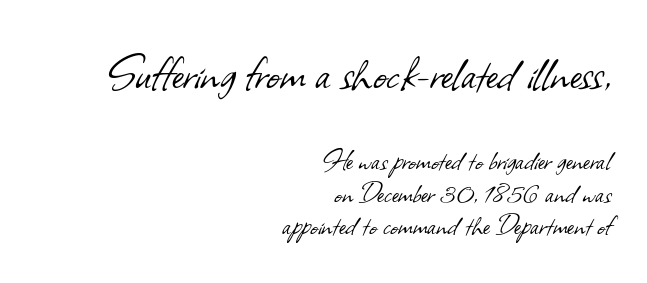
Q: Is the text bold? A: No.
Q: Is the typeface a serif or a sans-serif typeface? A: Sans-serif.
Q: Is the text underlined? A: No.
Q: How is the paragraph aligned? A: Right-aligned.
Q: Is the spacing between letters normal or unusually wide? A: Normal.
Q: Is the spacing between lines tight, normal or loose? A: Tight.
Q: Which block of text is set in a larger size, the first (top) or the second (bottom)? A: The first (top) one.
Q: Width (condensed, normal, or wide)? A: Normal.
Q: Stroke contrast? A: Low.
Q: x-height? A: Small.
Q: Monospaced? A: No.
